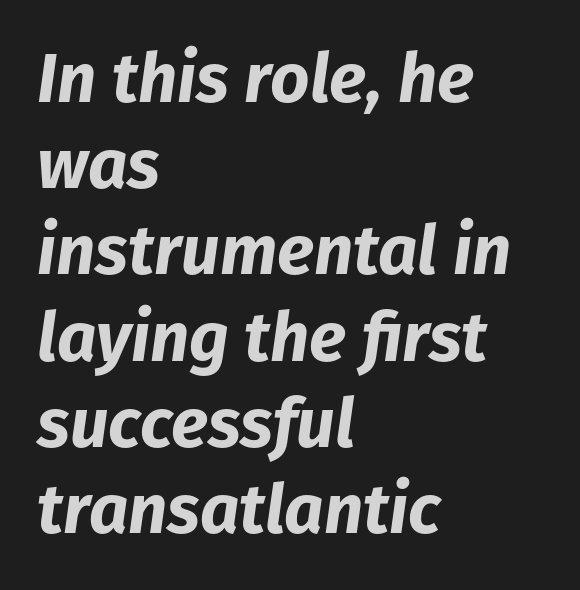
{"italic": "yes", "lean": "right", "slant_degrees": 8, "bold": "yes", "weight": "bold", "width": "normal", "stroke_contrast": "low", "x_height": "medium", "monospaced": "no", "underline": "no", "align": "left", "line_spacing": "normal", "line_spacing_ratio": 1.25, "letter_spacing": "normal", "letter_spacing_em": 0.0, "glyph_px": 69}
